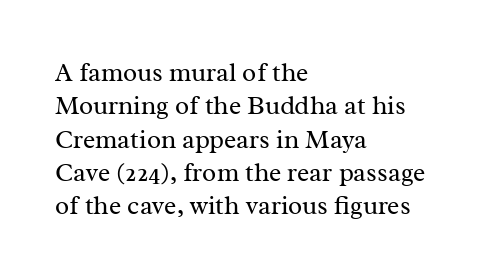
{"italic": "no", "bold": "no", "underline": "no", "align": "left", "line_spacing": "normal", "line_spacing_ratio": 1.28, "letter_spacing": "normal", "letter_spacing_em": 0.0, "glyph_px": 26}
